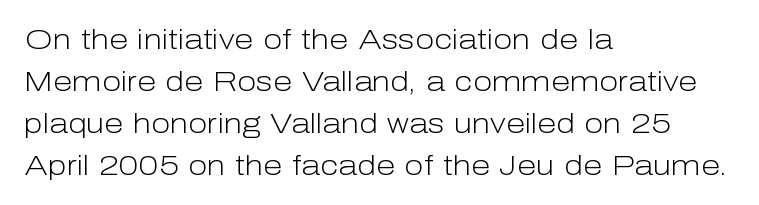
Q: Is the text bold? A: No.
Q: Is the text italic (slanted)? A: No, it is upright.
Q: Is the typeface a serif or a sans-serif typeface? A: Sans-serif.
Q: Is the text underlined? A: No.
Q: How is the paragraph aligned? A: Left-aligned.
Q: Is the spacing between letters normal or unusually wide? A: Normal.
Q: Is the spacing between lines tight, normal or loose? A: Normal.
Q: Width (condensed, normal, or wide)? A: Normal.
Q: Stroke contrast? A: Low.
Q: x-height? A: Medium.
Q: Monospaced? A: No.
